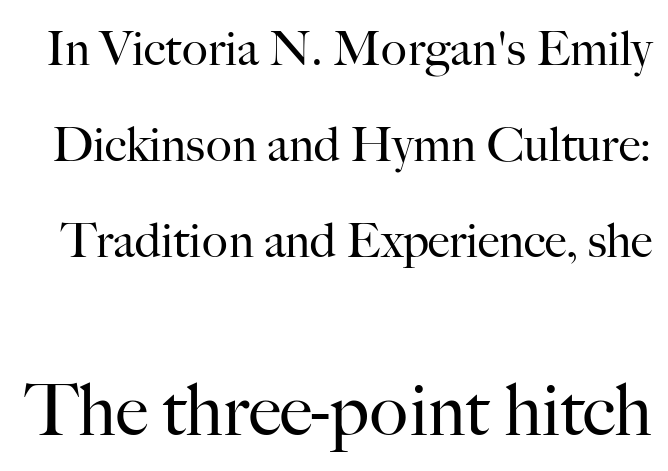
The image shows 72 px regular-weight serif type, upright; set loose line spacing (2.0x), normal letter spacing, not underlined; the second (bottom) block is 1.5x larger; high stroke contrast and a small x-height.
